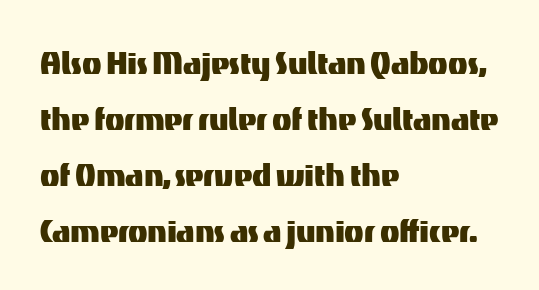
Q: Is the text italic (slanted)? A: No, it is upright.
Q: Is the typeface a serif or a sans-serif typeface? A: Sans-serif.
Q: Is the text underlined? A: No.
Q: How is the paragraph aligned? A: Left-aligned.
Q: Is the spacing between letters normal or unusually wide? A: Normal.
Q: Is the spacing between lines tight, normal or loose? A: Normal.
Q: Width (condensed, normal, or wide)? A: Normal.
Q: Stroke contrast? A: Medium.
Q: x-height? A: Medium.
Q: Monospaced? A: No.
